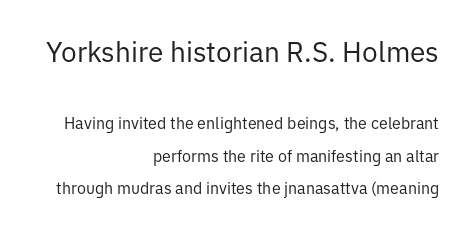
Q: Is the text bold? A: No.
Q: Is the text italic (slanted)? A: No, it is upright.
Q: Is the typeface a serif or a sans-serif typeface? A: Sans-serif.
Q: Is the text underlined? A: No.
Q: How is the paragraph aligned? A: Right-aligned.
Q: Is the spacing between letters normal or unusually wide? A: Normal.
Q: Is the spacing between lines tight, normal or loose? A: Loose.
Q: Which block of text is set in a larger size, the first (top) or the second (bottom)? A: The first (top) one.
Q: Width (condensed, normal, or wide)? A: Normal.
Q: Stroke contrast? A: Low.
Q: x-height? A: Medium.
Q: Monospaced? A: No.
